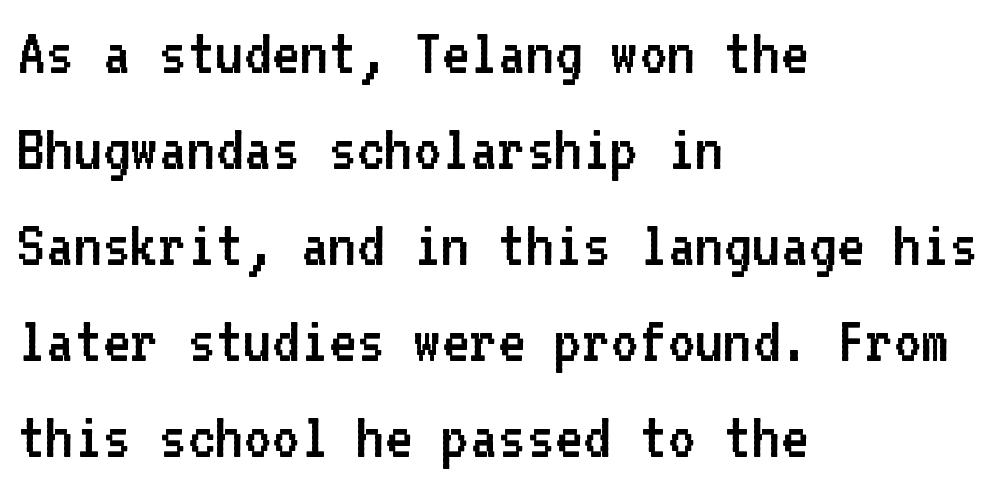
{"serif": "no", "italic": "no", "bold": "no", "weight": "regular", "width": "normal", "stroke_contrast": "low", "x_height": "medium", "monospaced": "yes", "underline": "no", "align": "left", "line_spacing": "normal", "line_spacing_ratio": 1.41, "letter_spacing": "normal", "letter_spacing_em": 0.0, "glyph_px": 68}
